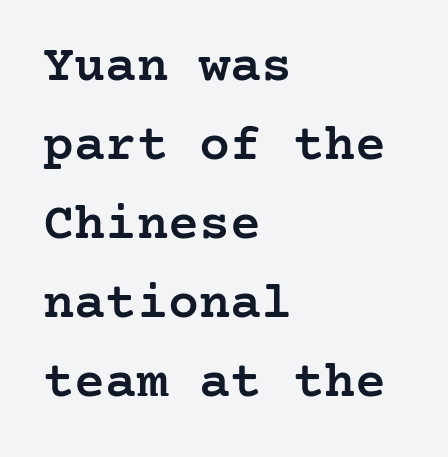
If you measured baseline to baseline, you'd find a middling distance. Beneath every word, the page is bare. On the weight axis this lands at semibold, roughly 600. The face used here is rendered with its standard letterfit.
